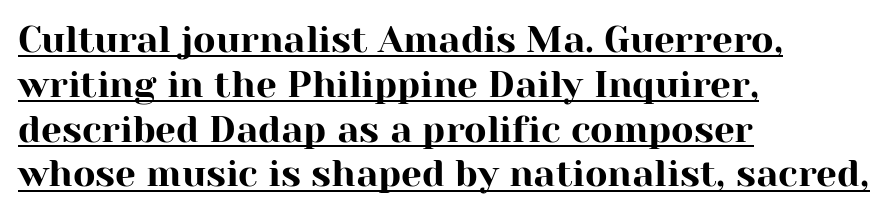
{"serif": "yes", "italic": "no", "width": "normal", "stroke_contrast": "high", "x_height": "medium", "monospaced": "no", "underline": "yes", "align": "left", "line_spacing_ratio": 1.21, "letter_spacing": "normal", "letter_spacing_em": 0.0, "glyph_px": 37}
